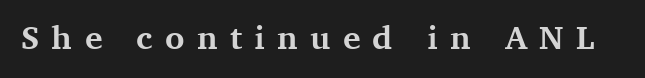
Loose tracking; the words dissolve into strings of separated letters. Proportional: the letters do not fall into vertical columns. The typesetting leans heavy: a genuine bold. The gap between lines stays unmarked. This rendering employs a face with finishing strokes, i.e., a serif.
